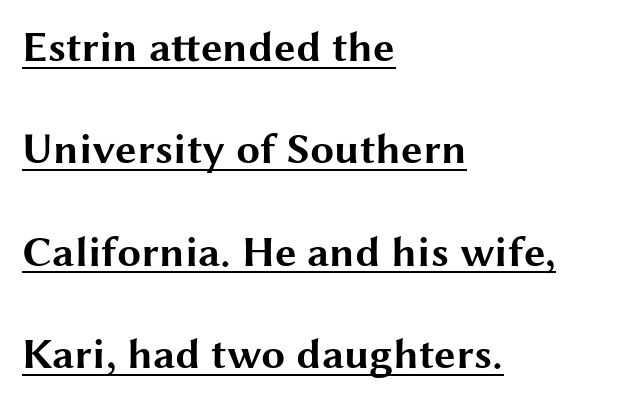
Emphasis is given by a line drawn under the lettering. The rendering uses natural spacing where letterforms have individual widths. Reading down the column, the eye jumps a long way to each next line. Look at the tracking — it's just the regular setting, nothing added. The face used here has the dense, thick strokes of a bold.
